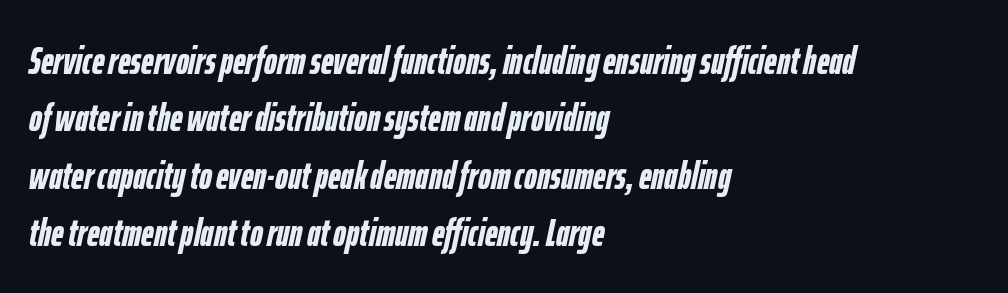
{"italic": "yes", "lean": "right", "slant_degrees": 12, "bold": "yes", "weight": "semibold", "width": "condensed", "stroke_contrast": "low", "x_height": "medium", "monospaced": "no", "underline": "no", "align": "left", "line_spacing": "normal", "line_spacing_ratio": 1.47, "letter_spacing": "normal", "letter_spacing_em": 0.0, "glyph_px": 39}
